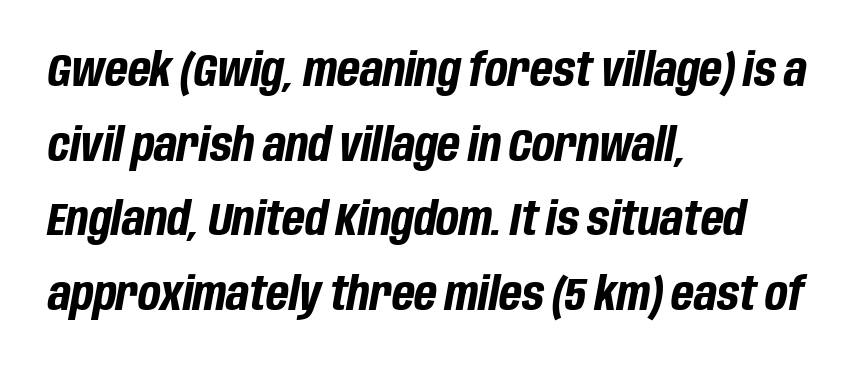
Bold? Absolutely — the strokes are thick and heavy. Which margin do the lines hug? The left one — the right edge is uneven. Check under the words: just untouched page. One glance says typical: line gaps are just what's usual. Looks like regular typesetting: each glyph gets only the width it needs. Does extra space separate the letters? No, they use regular spacing.
